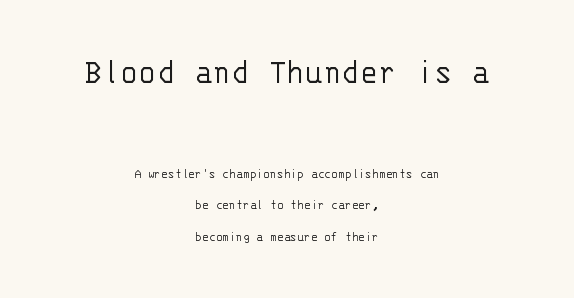
{"serif": "no", "italic": "no", "bold": "no", "weight": "light", "width": "normal", "stroke_contrast": "low", "x_height": "large", "monospaced": "yes", "underline": "no", "align": "center", "line_spacing": "loose", "line_spacing_ratio": 2.23, "letter_spacing": "normal", "letter_spacing_em": 0.0, "larger_block": "first", "size_ratio": 2.71, "glyph_px": 38}
